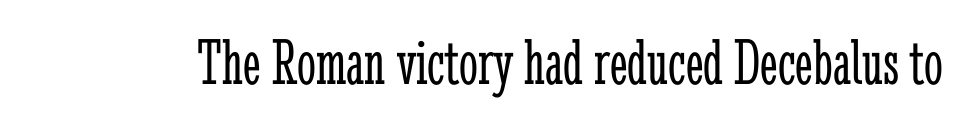
Q: Is the text bold? A: No.
Q: Is the text italic (slanted)? A: No, it is upright.
Q: Is the typeface a serif or a sans-serif typeface? A: Serif.
Q: Is the text underlined? A: No.
Q: Is the spacing between letters normal or unusually wide? A: Normal.
Q: Width (condensed, normal, or wide)? A: Condensed.
Q: Stroke contrast? A: Low.
Q: x-height? A: Medium.
Q: Monospaced? A: No.
